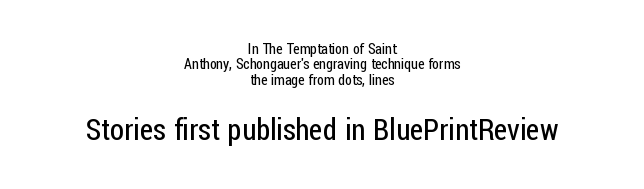
The image shows 29 px regular-weight, condensed sans-serif type, upright; set centered, tight line spacing (1.1x), normal letter spacing, not underlined; the second (bottom) block is 2.07x larger; low stroke contrast and a medium x-height.
